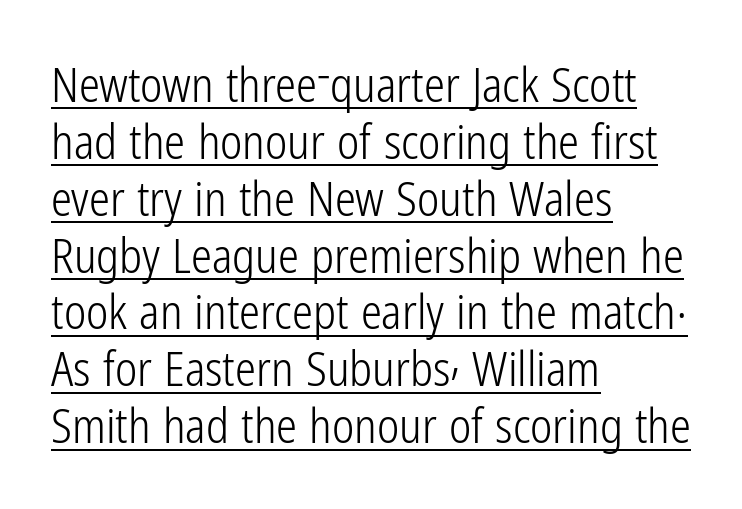
The image shows 47 px light, condensed sans-serif type, upright; set left-aligned, line spacing 1.21x, normal letter spacing, underlined; low stroke contrast and a medium x-height.
